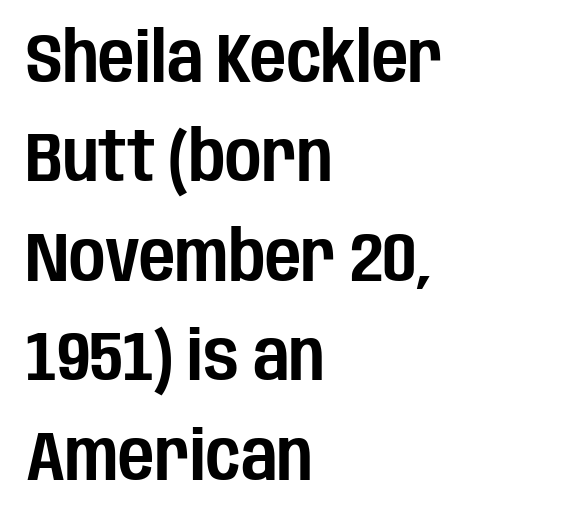
The axis of the letterforms is exactly vertical. This rendering features lettering with no underline. Caption: standard tracking, unaltered. Note the varied advance widths — an 'i' is clearly narrower than an 'm'.
